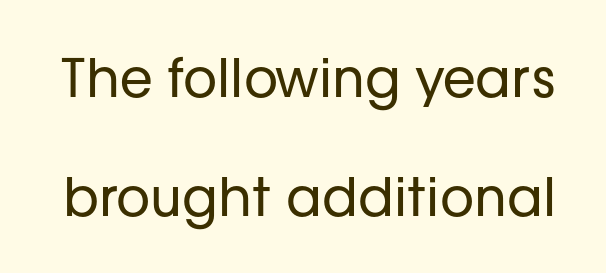
The image shows 53 px regular-weight sans-serif type, upright; set loose line spacing (2.24x), normal letter spacing, not underlined; low stroke contrast and a medium x-height.
